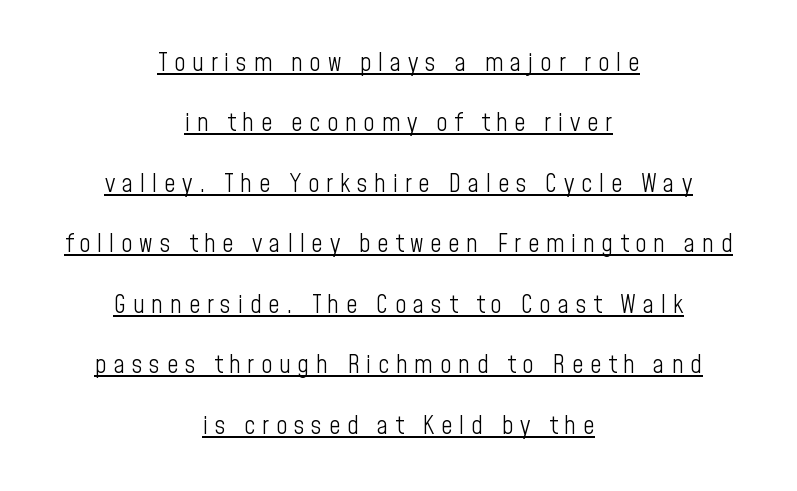
{"italic": "no", "bold": "no", "underline": "yes", "align": "center", "line_spacing": "loose", "line_spacing_ratio": 2.42, "letter_spacing": "wide", "letter_spacing_em": 0.27, "glyph_px": 25}
